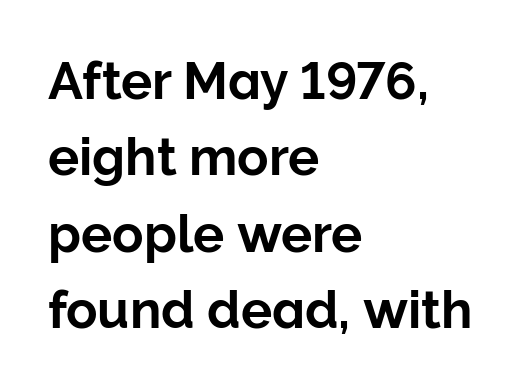
{"serif": "no", "italic": "no", "width": "normal", "stroke_contrast": "low", "x_height": "medium", "monospaced": "no", "underline": "no", "align": "left", "line_spacing": "normal", "line_spacing_ratio": 1.47, "letter_spacing": "normal", "letter_spacing_em": 0.0, "glyph_px": 52}
